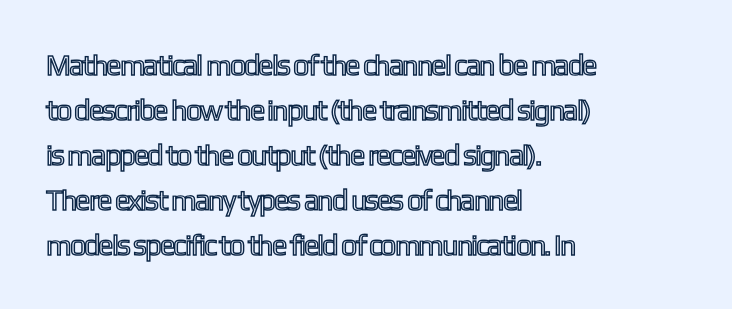
{"italic": "no", "width": "condensed", "x_height": "medium", "monospaced": "no", "underline": "no", "align": "left", "line_spacing": "normal", "line_spacing_ratio": 1.55, "letter_spacing": "normal", "letter_spacing_em": 0.0, "glyph_px": 29}
